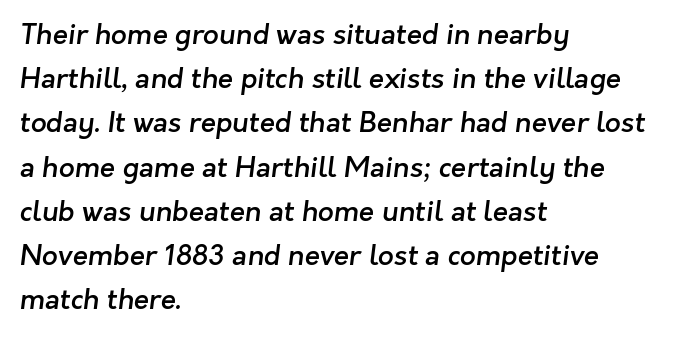
{"serif": "no", "bold": "semi", "weight": "semibold", "width": "normal", "stroke_contrast": "low", "x_height": "medium", "monospaced": "no", "underline": "no", "align": "left", "line_spacing": "normal", "line_spacing_ratio": 1.58, "letter_spacing": "normal", "letter_spacing_em": 0.0, "glyph_px": 28}
